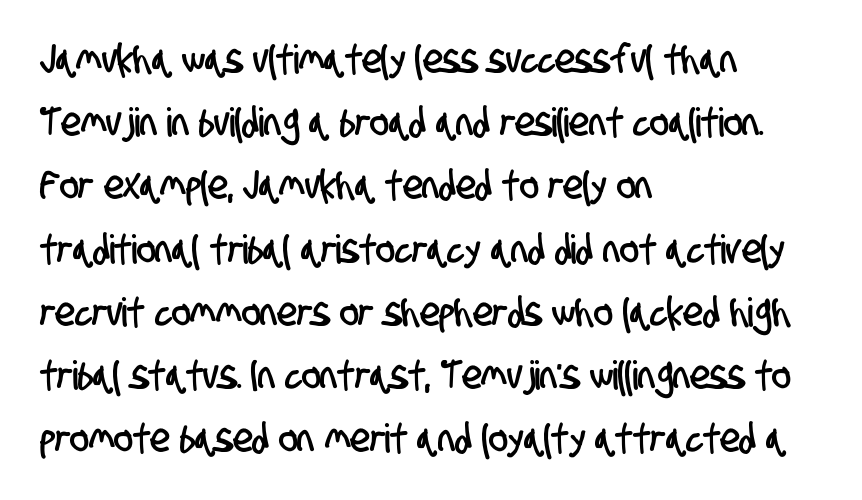
Q: Is the typeface a serif or a sans-serif typeface? A: Sans-serif.
Q: Is the text underlined? A: No.
Q: How is the paragraph aligned? A: Left-aligned.
Q: Is the spacing between letters normal or unusually wide? A: Normal.
Q: Is the spacing between lines tight, normal or loose? A: Normal.
Q: Width (condensed, normal, or wide)? A: Condensed.
Q: Stroke contrast? A: Low.
Q: x-height? A: Large.
Q: Monospaced? A: No.
